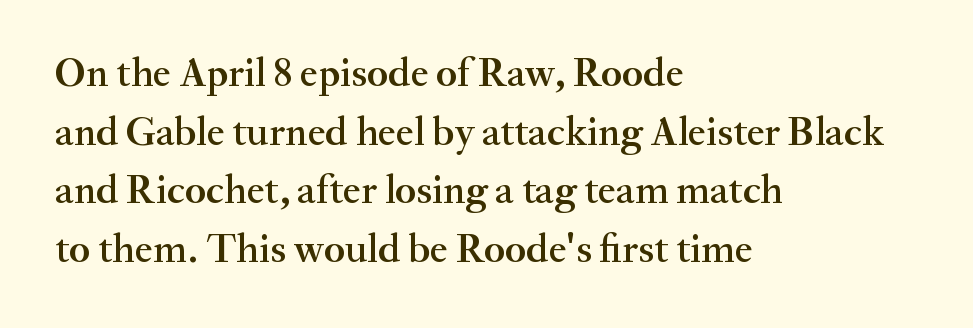
Where is the straight margin? On the left. This sample has the flowing, uneven cadence of proportional lettering. You can tell from the footed stems that serif type was used. Default kerning and tracking; the words read as compact shapes. Vertically, the passage feels balanced, rows spaced as you'd expect.
